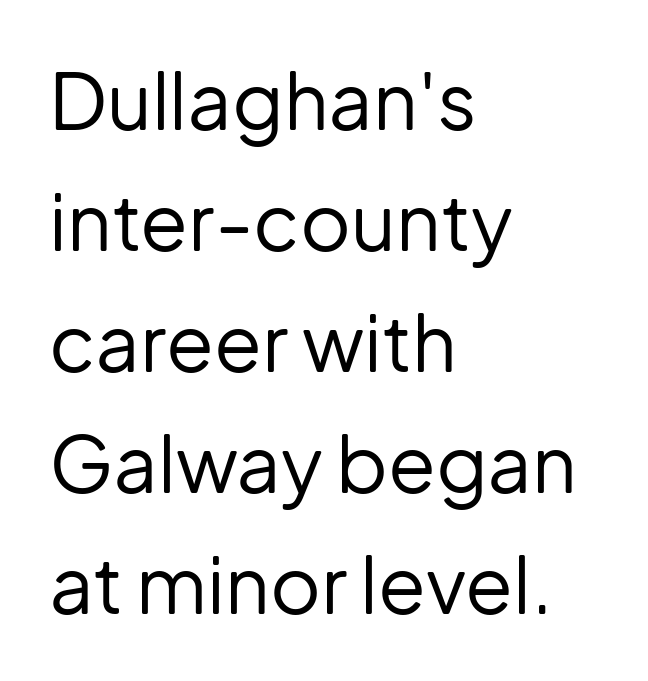
{"serif": "no", "italic": "no", "bold": "no", "weight": "regular", "width": "normal", "stroke_contrast": "low", "x_height": "medium", "monospaced": "no", "underline": "no", "align": "left", "line_spacing": "normal", "line_spacing_ratio": 1.55, "letter_spacing": "normal", "letter_spacing_em": 0.0, "glyph_px": 78}
